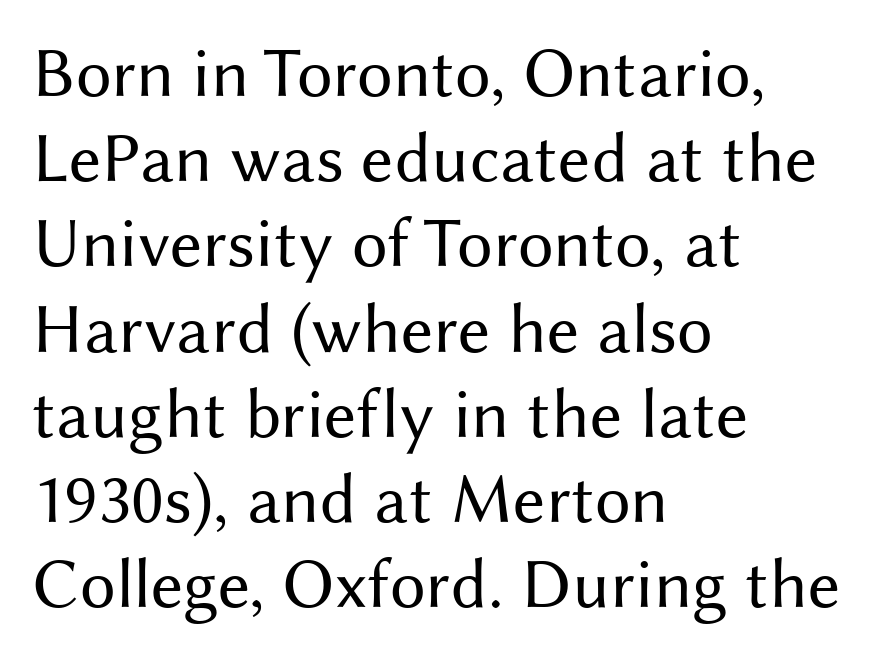
The space beneath each line is pristine and unruled. The typography opts for an upright posture over an oblique one. The letterforms sit at book weight or below. Each letter keeps its own natural width here, so spacing adapts to shape. Here the glyphs are tracked normally, forming tight word shapes.
